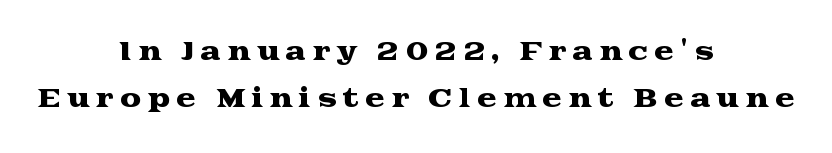
Q: Is the text italic (slanted)? A: No, it is upright.
Q: Is the text underlined? A: No.
Q: How is the paragraph aligned? A: Centered.
Q: Is the spacing between letters normal or unusually wide? A: Unusually wide.
Q: Is the spacing between lines tight, normal or loose? A: Loose.
